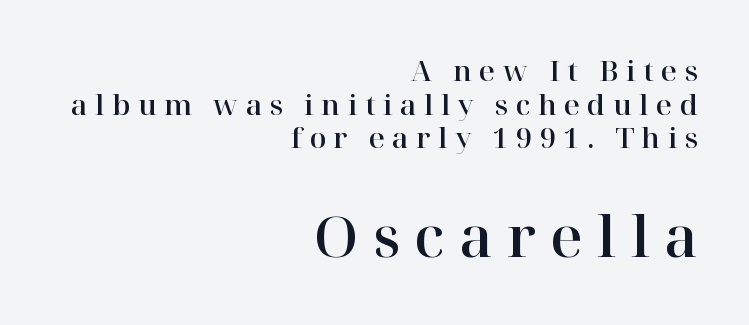
Q: Is the text italic (slanted)? A: No, it is upright.
Q: Is the typeface a serif or a sans-serif typeface? A: Serif.
Q: Is the text underlined? A: No.
Q: How is the paragraph aligned? A: Right-aligned.
Q: Is the spacing between letters normal or unusually wide? A: Unusually wide.
Q: Which block of text is set in a larger size, the first (top) or the second (bottom)? A: The second (bottom) one.
Q: Width (condensed, normal, or wide)? A: Normal.
Q: Stroke contrast? A: High.
Q: x-height? A: Medium.
Q: Monospaced? A: No.
